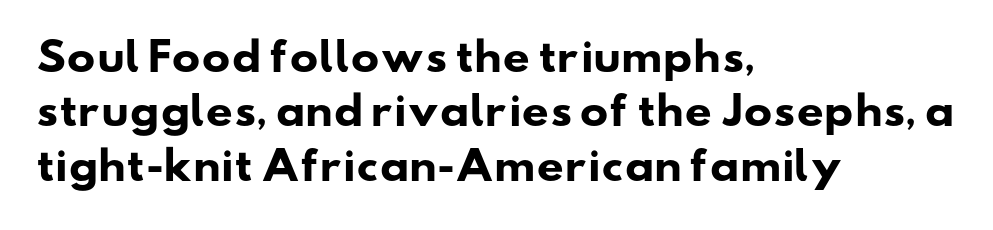
{"serif": "no", "bold": "yes", "weight": "heavy", "width": "wide", "stroke_contrast": "low", "x_height": "small", "monospaced": "no", "underline": "no", "align": "left", "line_spacing": "normal", "line_spacing_ratio": 1.43, "letter_spacing": "normal", "letter_spacing_em": 0.0, "glyph_px": 38}
